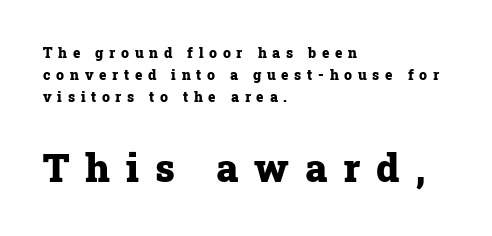
Q: Is the text bold? A: Yes.
Q: Is the text italic (slanted)? A: No, it is upright.
Q: Is the typeface a serif or a sans-serif typeface? A: Serif.
Q: Is the text underlined? A: No.
Q: How is the paragraph aligned? A: Left-aligned.
Q: Is the spacing between letters normal or unusually wide? A: Unusually wide.
Q: Is the spacing between lines tight, normal or loose? A: Normal.
Q: Which block of text is set in a larger size, the first (top) or the second (bottom)? A: The second (bottom) one.
Q: Width (condensed, normal, or wide)? A: Normal.
Q: Stroke contrast? A: Low.
Q: x-height? A: Medium.
Q: Monospaced? A: No.
